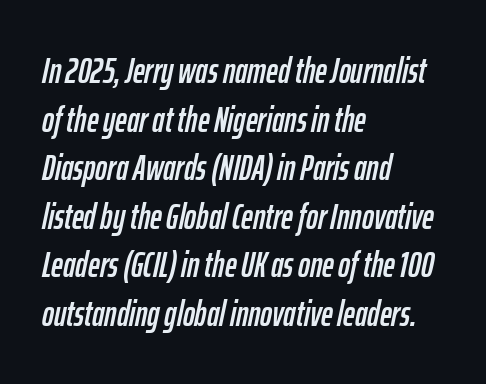
{"italic": "yes", "lean": "right", "slant_degrees": 12, "width": "condensed", "stroke_contrast": "low", "x_height": "medium", "monospaced": "no", "underline": "no", "align": "left", "line_spacing": "normal", "line_spacing_ratio": 1.35, "letter_spacing": "normal", "letter_spacing_em": 0.0, "glyph_px": 36}
